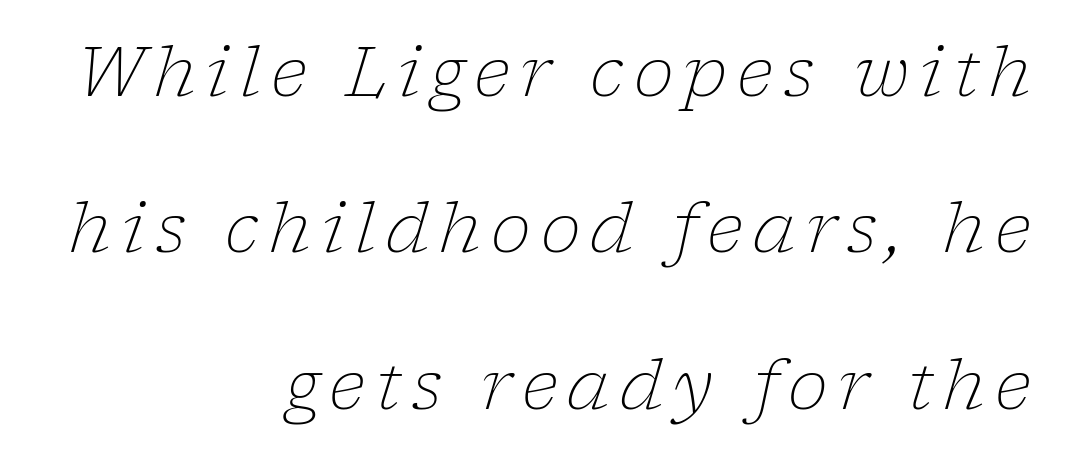
Think of a printed novel: that variable character pitch is what you see here. Alignment: flush right. Italic? Definitely — the glyphs are oblique. One glance says open: line gaps are wider than usual.
